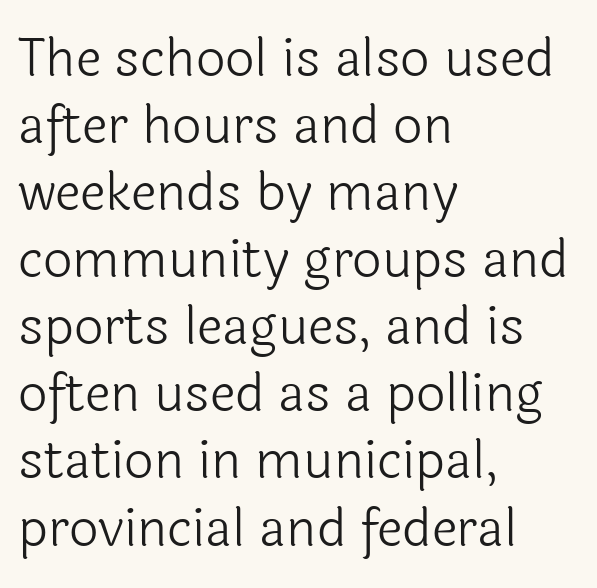
Q: Is the text bold? A: No.
Q: Is the text italic (slanted)? A: No, it is upright.
Q: Is the typeface a serif or a sans-serif typeface? A: Sans-serif.
Q: Is the text underlined? A: No.
Q: How is the paragraph aligned? A: Left-aligned.
Q: Is the spacing between letters normal or unusually wide? A: Normal.
Q: Is the spacing between lines tight, normal or loose? A: Normal.
Q: Width (condensed, normal, or wide)? A: Normal.
Q: x-height? A: Medium.
Q: Monospaced? A: No.
